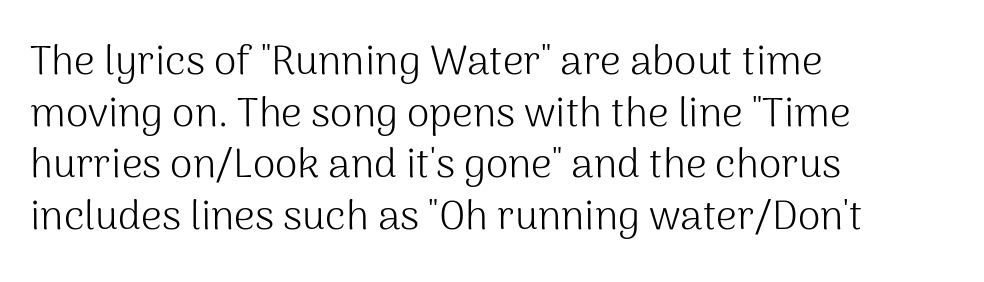
{"serif": "no", "italic": "no", "bold": "no", "weight": "light", "width": "normal", "stroke_contrast": "medium", "x_height": "medium", "monospaced": "no", "underline": "no", "align": "left", "line_spacing": "normal", "line_spacing_ratio": 1.26, "letter_spacing": "normal", "letter_spacing_em": 0.0, "glyph_px": 41}
